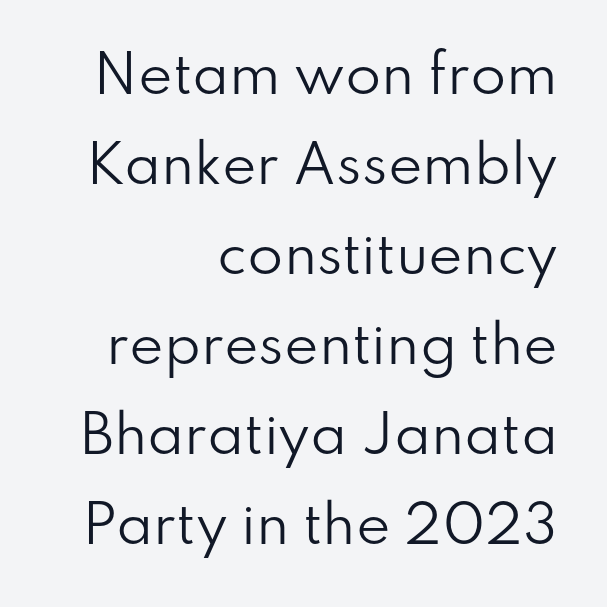
The image shows 52 px regular-weight sans-serif type, upright; set right-aligned, line spacing 1.73x, normal letter spacing, not underlined; low stroke contrast and a small x-height.
